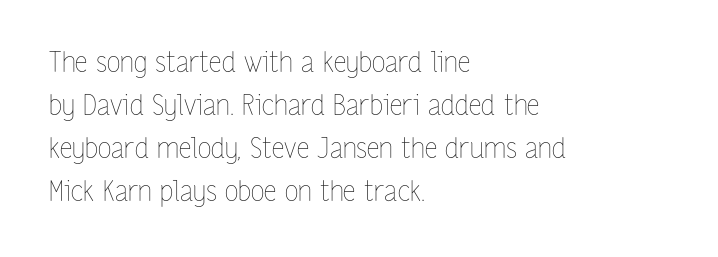
Q: Is the text bold? A: No.
Q: Is the text italic (slanted)? A: No, it is upright.
Q: Is the text underlined? A: No.
Q: How is the paragraph aligned? A: Left-aligned.
Q: Is the spacing between letters normal or unusually wide? A: Normal.
Q: Is the spacing between lines tight, normal or loose? A: Normal.
Q: Width (condensed, normal, or wide)? A: Condensed.
Q: Stroke contrast? A: Low.
Q: x-height? A: Medium.
Q: Monospaced? A: No.
